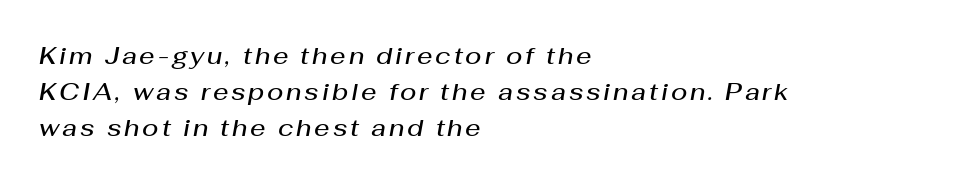
Bold? Not quite — semibold, heavier than regular but stopping short. Evenly set lines give the paragraph a standard silhouette. Alignment: flush left. Posture: slanted. Plain, unruled lines of type.
